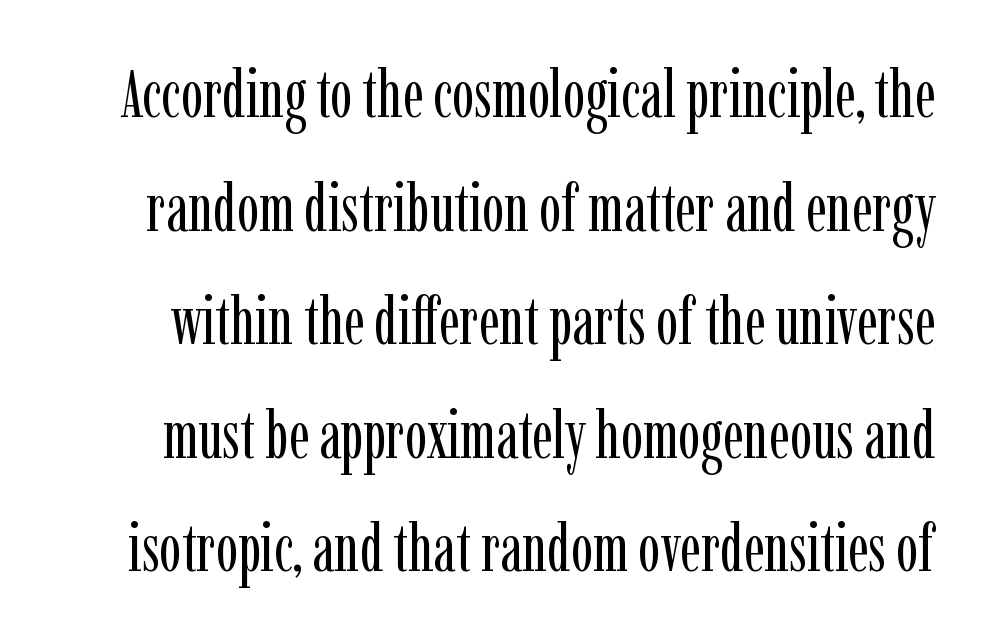
The image shows 66 px regular-weight, condensed serif type, upright; set line spacing 1.72x, normal letter spacing, not underlined; low stroke contrast and a medium x-height.
